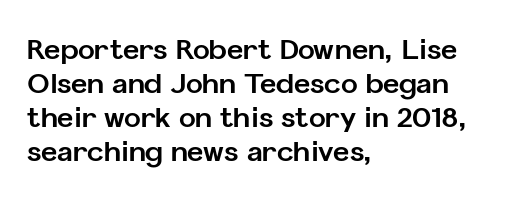
{"serif": "no", "italic": "no", "bold": "yes", "weight": "bold", "width": "normal", "stroke_contrast": "low", "x_height": "medium", "monospaced": "no", "underline": "no", "align": "left", "line_spacing_ratio": 1.22, "letter_spacing": "normal", "letter_spacing_em": 0.0, "glyph_px": 28}
